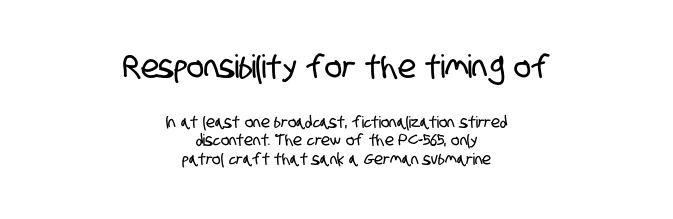
{"serif": "no", "width": "condensed", "stroke_contrast": "low", "x_height": "large", "monospaced": "no", "underline": "no", "align": "center", "line_spacing_ratio": 1.16, "letter_spacing": "normal", "letter_spacing_em": 0.0, "larger_block": "first", "size_ratio": 2.0, "glyph_px": 32}
